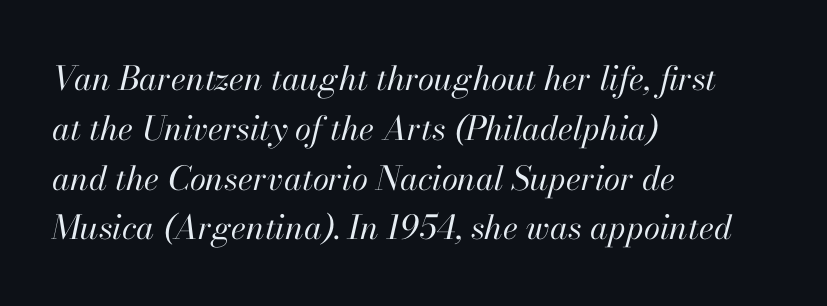
The image shows 33 px regular-weight type, italic (leaning right); set left-aligned, normal line spacing (1.51x), normal letter spacing, not underlined; high stroke contrast and a small x-height.
